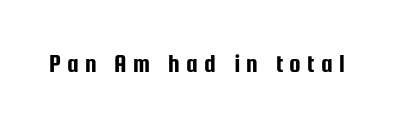
Q: Is the text italic (slanted)? A: No, it is upright.
Q: Is the text underlined? A: No.
Q: Is the spacing between letters normal or unusually wide? A: Unusually wide.
